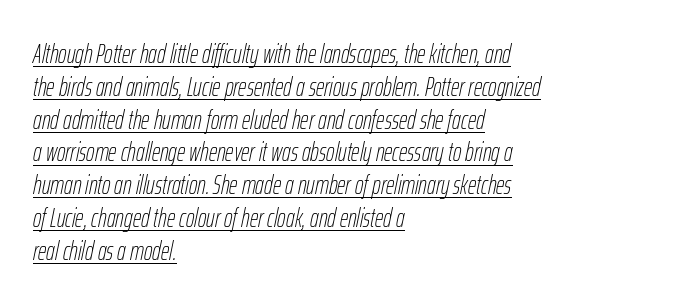
Q: Is the text bold? A: No.
Q: Is the text italic (slanted)? A: Yes, it leans right by about 12 degrees.
Q: Is the text underlined? A: Yes.
Q: How is the paragraph aligned? A: Left-aligned.
Q: Is the spacing between letters normal or unusually wide? A: Normal.
Q: Is the spacing between lines tight, normal or loose? A: Normal.
